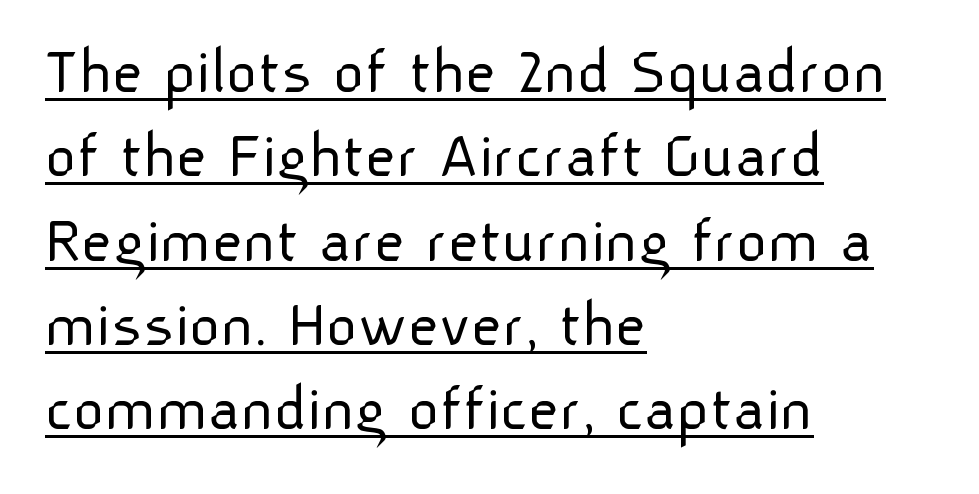
No feet cap the strokes, marking this as sans-serif type. Proportional: the letters do not fall into vertical columns. Weight class: somewhere from thin through regular. If you drew a line through each stem, it would be perfectly vertical. Characters follow at the spacing the type designer built in.
